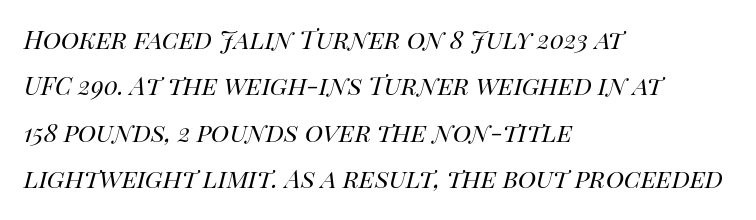
{"italic": "yes", "lean": "right", "slant_degrees": 14, "bold": "no", "weight": "regular", "width": "normal", "stroke_contrast": "high", "x_height": "large", "monospaced": "no", "underline": "no", "align": "left", "line_spacing": "normal", "line_spacing_ratio": 1.5, "letter_spacing": "normal", "letter_spacing_em": 0.0, "glyph_px": 31}
